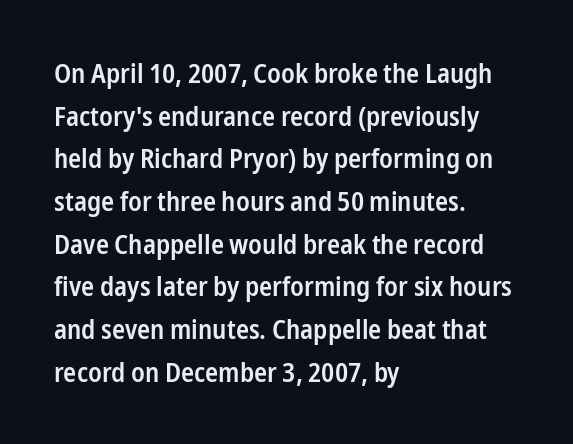
The image shows 27 px text type, upright; set left-aligned, normal line spacing (1.58x), normal letter spacing, not underlined.
